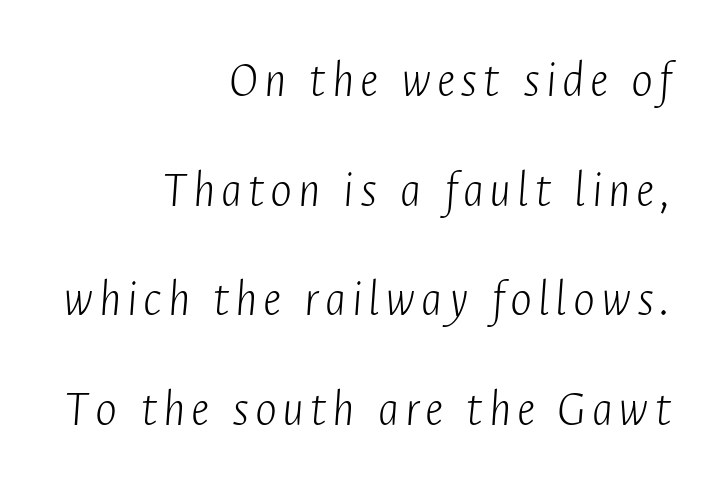
The rendering uses natural spacing where letterforms have individual widths. Typeset ragged left — the right edge is the straight one. The strip under each line holds only bare page. Stroke mass is kept to a normal reading level or below.
